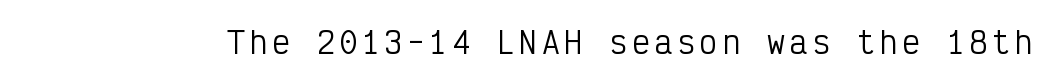
The gap between lines stays unmarked. Caption: face not bold, strokes unweighted. Every stem runs plumb, perpendicular to the baseline. Think of a typewriter: that constant character pitch is what you see here.
